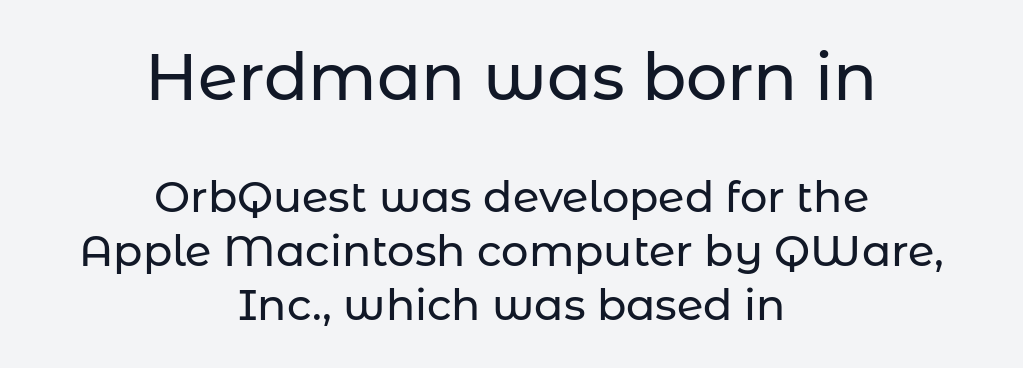
Standard letterfit; no display-style spreading of the glyphs. Descenders are the only things crossing below the line. Characters remain perfectly vertical along every line. Whoever set this chose a conventional vertical rhythm. If you squint, the top block still reads clearly — it's the larger of the two.
